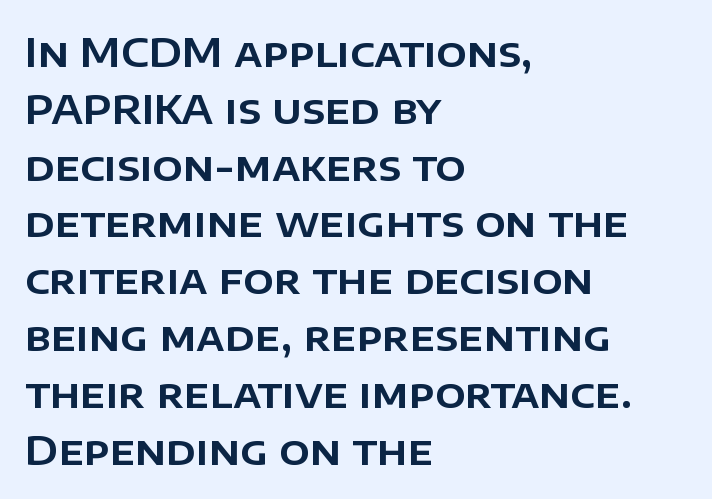
This rendering uses left alignment, leaving the right contour irregular. To sum up the face: it is a sans, with no serifs. The axis of the letterforms is exactly vertical. Observe the ordinary spacing: letters are neighbours, not strangers. Note the varied advance widths — an 'i' is clearly narrower than an 'm'.
